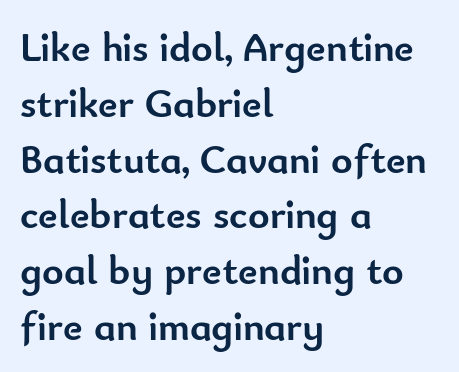
{"serif": "no", "italic": "no", "bold": "yes", "weight": "semibold", "width": "normal", "stroke_contrast": "low", "x_height": "small", "monospaced": "no", "underline": "no", "align": "left", "line_spacing": "normal", "line_spacing_ratio": 1.36, "letter_spacing": "normal", "letter_spacing_em": 0.0, "glyph_px": 41}
